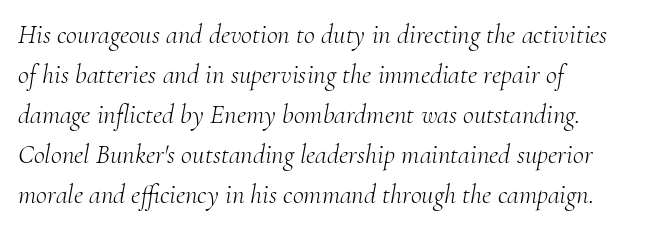
{"italic": "yes", "lean": "right", "slant_degrees": 10, "bold": "no", "underline": "no", "align": "left", "line_spacing": "normal", "line_spacing_ratio": 1.48, "letter_spacing": "normal", "letter_spacing_em": 0.0, "glyph_px": 27}
